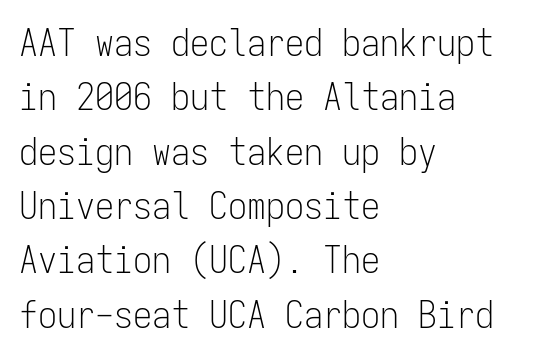
The image shows 38 px light, condensed sans-serif type, upright, monospaced; set left-aligned, normal line spacing (1.43x), normal letter spacing, not underlined; low stroke contrast and a medium x-height.
